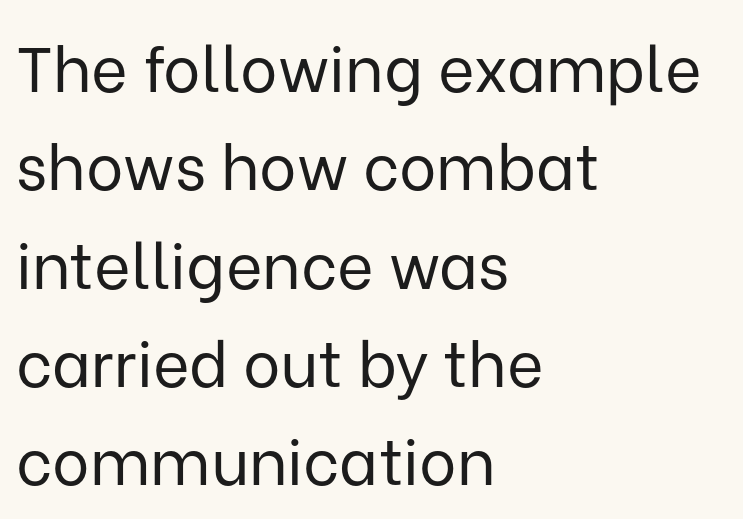
Stroke terminals: plain, sans-serif. The paragraph shown leans on its left margin. Tracking value appears to be zero — textbook default spacing. Rendered with straight, roman letterforms. Quick note: interline space is typical. Descenders are the only things crossing below the line.
